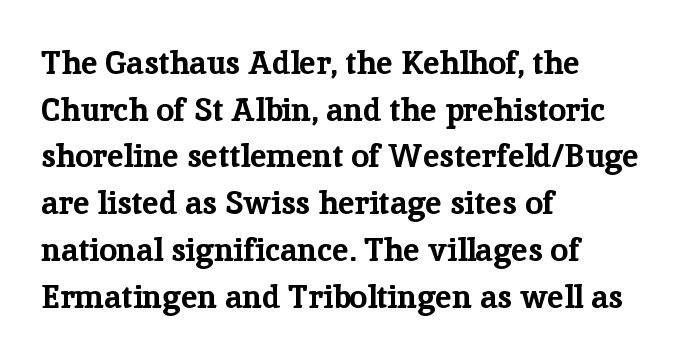
{"serif": "yes", "italic": "no", "bold": "yes", "weight": "bold", "width": "normal", "stroke_contrast": "low", "x_height": "medium", "monospaced": "no", "underline": "no", "align": "left", "line_spacing": "normal", "line_spacing_ratio": 1.46, "letter_spacing": "normal", "letter_spacing_em": 0.0, "glyph_px": 32}
